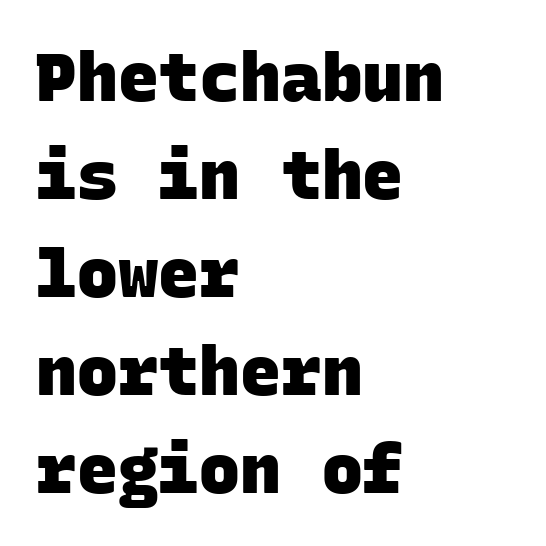
The image shows 68 px heavy sans-serif type, monospaced; set left-aligned, normal line spacing (1.44x), normal letter spacing, not underlined; low stroke contrast and a large x-height.
